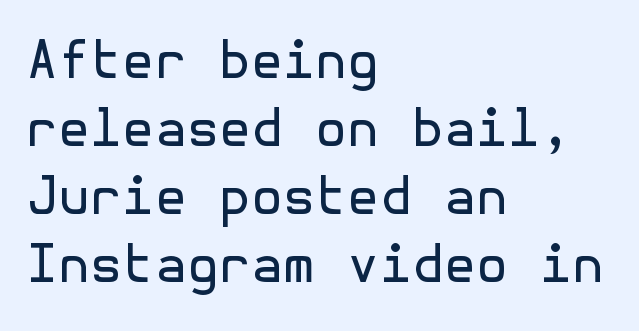
This rendering employs a face without finishing strokes, i.e., a sans-serif. The rendering uses a moderate line-height, typical for paragraphs. Which margin do the lines hug? The left one — the right edge is uneven. Weight: in the light-to-regular range. This is the regular roman posture of the typeface.
